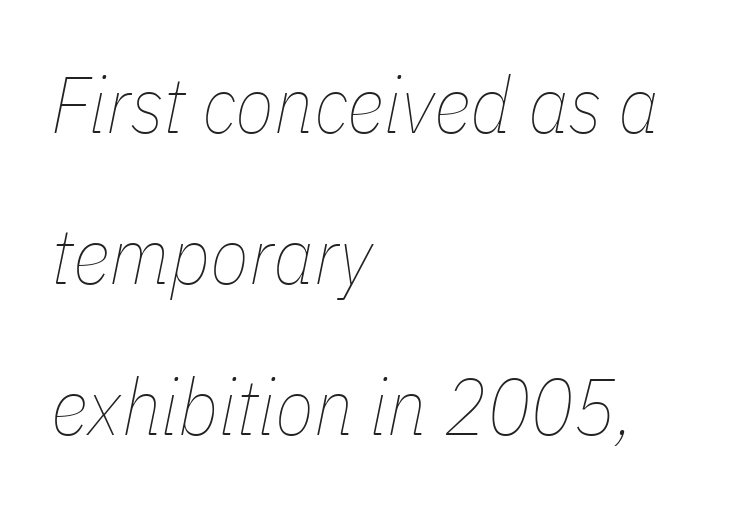
The image shows 80 px thin, condensed type, italic (leaning right); set left-aligned, line spacing 1.89x, normal letter spacing, not underlined; low stroke contrast and a medium x-height.
